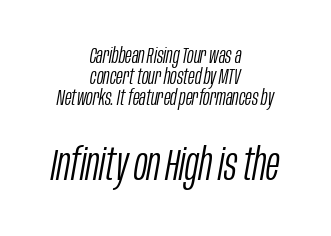
The image shows 45 px light, condensed type, italic (leaning right); set centered, tight line spacing (0.95x), normal letter spacing, not underlined; the second (bottom) block is 2.05x larger; low stroke contrast and a large x-height.
